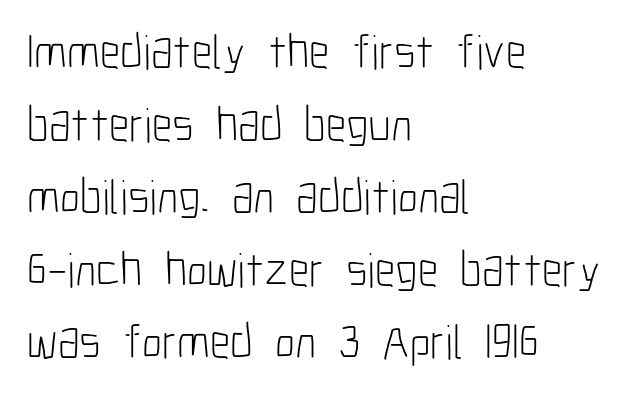
{"serif": "no", "italic": "no", "bold": "no", "weight": "light", "width": "condensed", "stroke_contrast": "low", "x_height": "medium", "monospaced": "no", "underline": "no", "align": "left", "line_spacing": "normal", "line_spacing_ratio": 1.48, "letter_spacing": "normal", "letter_spacing_em": 0.0, "glyph_px": 49}
